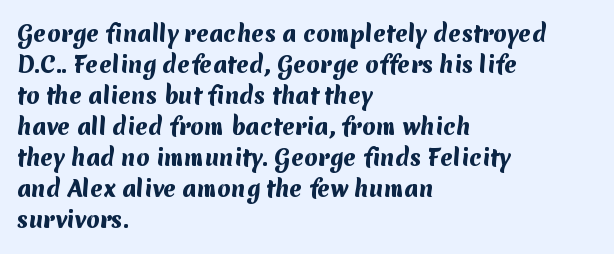
The image shows 22 px bold type; set left-aligned, normal line spacing (1.41x), normal letter spacing, not underlined.
